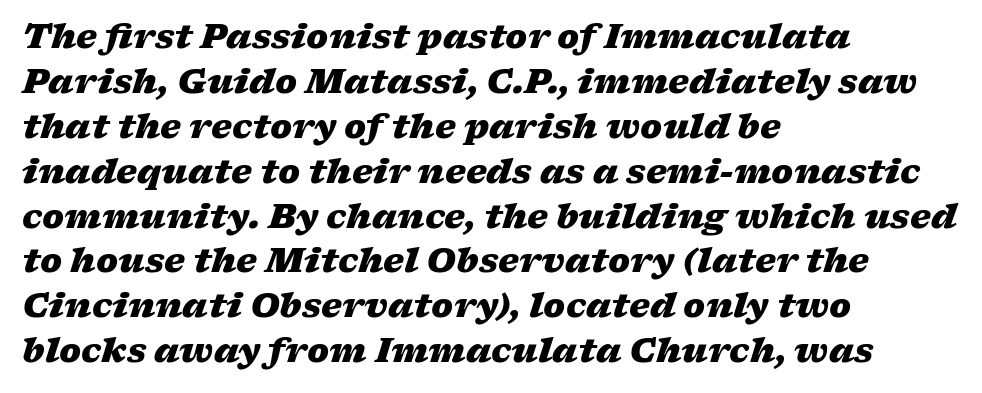
What stands out about the letter spacing? Nothing — it is the standard amount. Pretty heavy lettering here — definitely bold. Horizontally, the lines are justified to the leading edge only. A typesetter would call this proportional, since set widths differ per character. Does the leading feel generous? No, just average.
